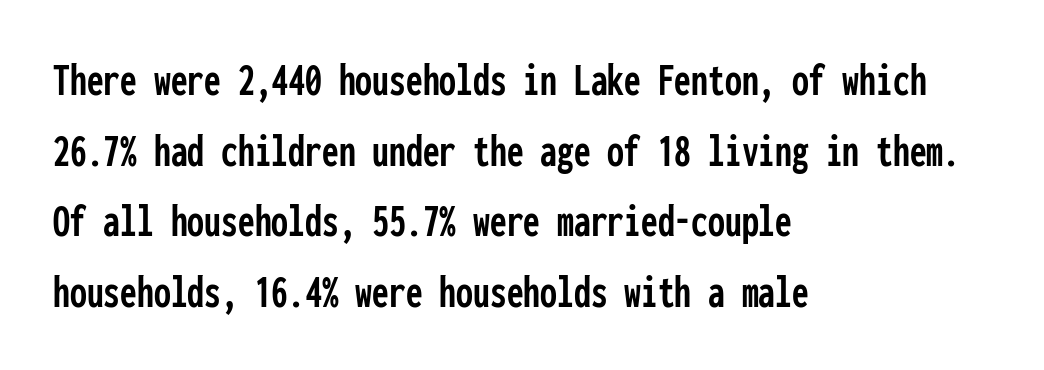
The image shows 48 px condensed sans-serif type, upright, monospaced; set left-aligned, normal line spacing (1.47x), normal letter spacing, not underlined; low stroke contrast and a medium x-height.
